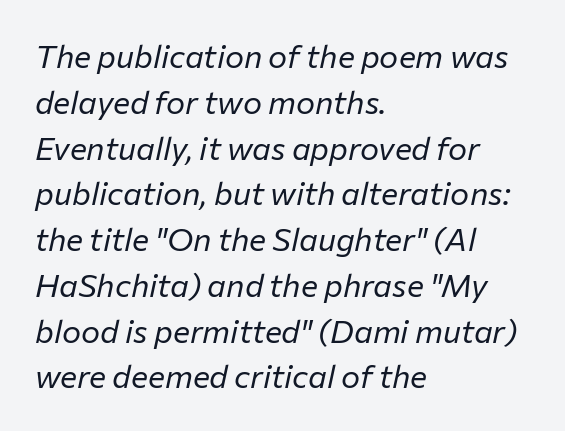
The image shows 32 px regular-weight type, italic (leaning right); set left-aligned, normal line spacing (1.43x), normal letter spacing, not underlined; low stroke contrast and a medium x-height.
